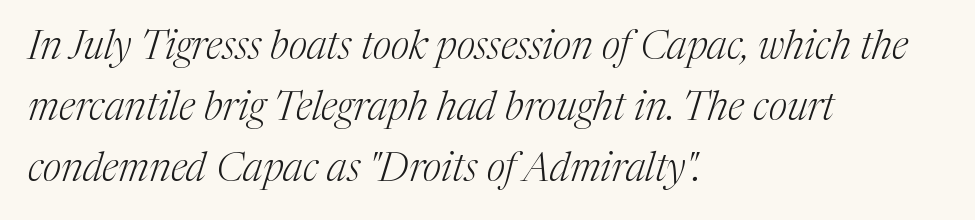
The image shows 40 px light serif type, italic (leaning right); set left-aligned, normal line spacing (1.53x), normal letter spacing, not underlined; medium stroke contrast and a medium x-height.
